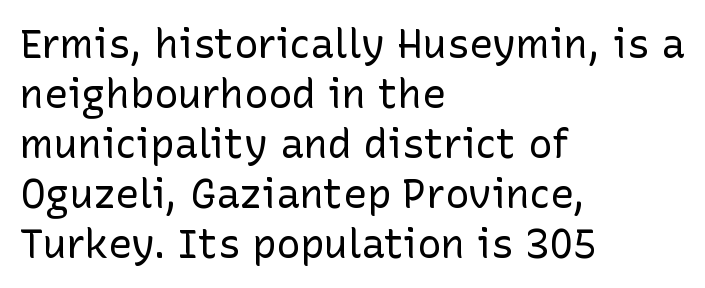
The image shows 40 px regular-weight sans-serif type, upright; set left-aligned, normal line spacing (1.25x), normal letter spacing, not underlined; low stroke contrast and a medium x-height.
